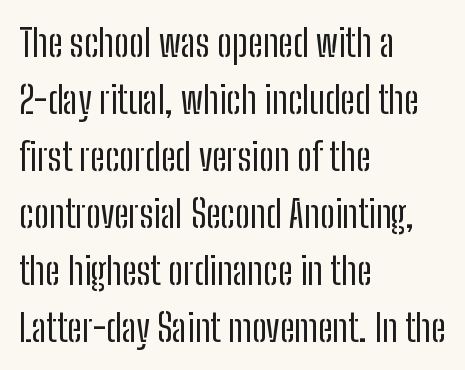
{"serif": "no", "italic": "no", "bold": "no", "weight": "regular", "width": "condensed", "stroke_contrast": "low", "x_height": "medium", "monospaced": "no", "underline": "no", "align": "left", "line_spacing": "normal", "line_spacing_ratio": 1.5, "letter_spacing": "normal", "letter_spacing_em": 0.0, "glyph_px": 38}
